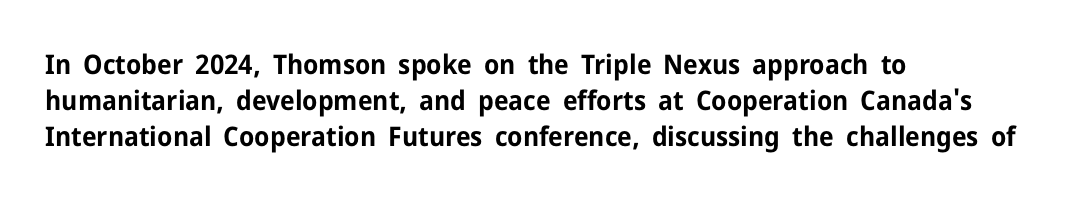
{"italic": "no", "bold": "yes", "underline": "no", "align": "left", "line_spacing": "normal", "line_spacing_ratio": 1.33, "letter_spacing": "normal", "letter_spacing_em": 0.0, "glyph_px": 27}
